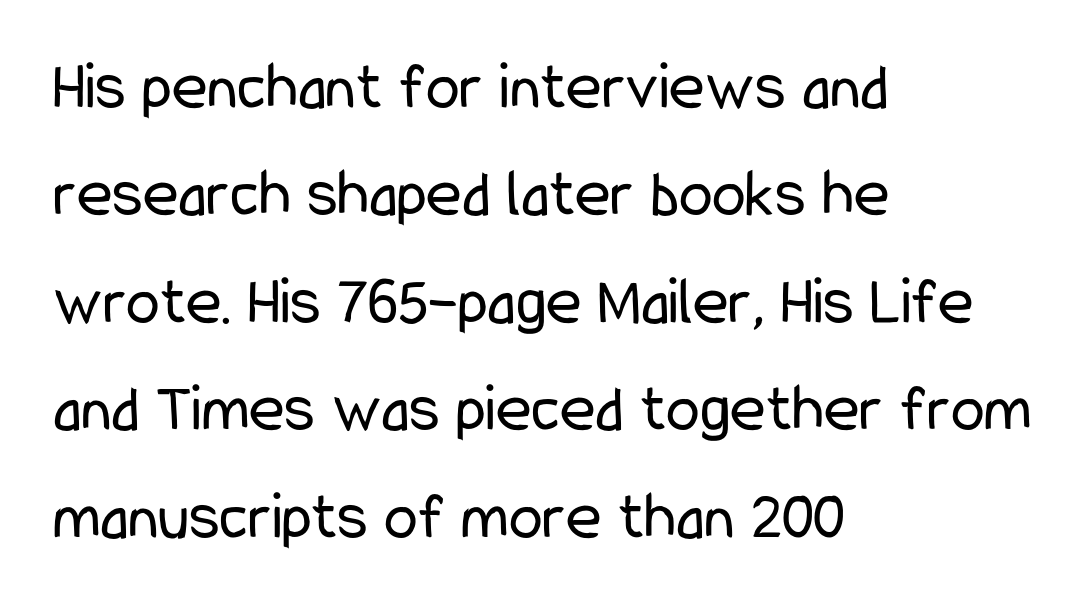
Q: Is the text bold? A: No.
Q: Is the text italic (slanted)? A: No, it is upright.
Q: Is the typeface a serif or a sans-serif typeface? A: Sans-serif.
Q: Is the text underlined? A: No.
Q: How is the paragraph aligned? A: Left-aligned.
Q: Is the spacing between letters normal or unusually wide? A: Normal.
Q: Is the spacing between lines tight, normal or loose? A: Normal.
Q: Width (condensed, normal, or wide)? A: Condensed.
Q: Stroke contrast? A: Low.
Q: x-height? A: Medium.
Q: Monospaced? A: No.
